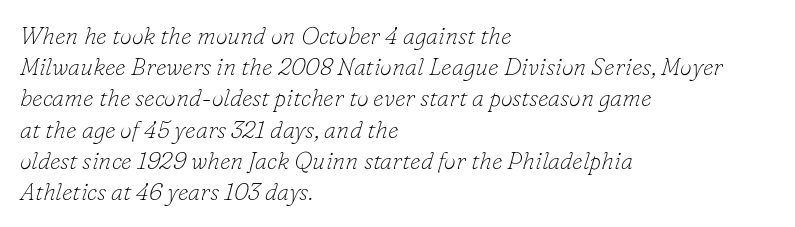
The image shows 24 px text type, italic (leaning right); set left-aligned, normal line spacing (1.3x), normal letter spacing, not underlined.
